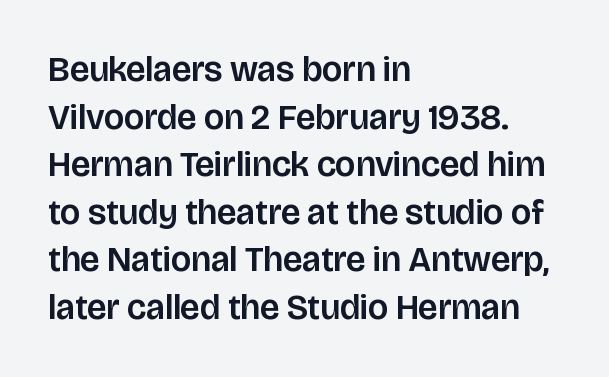
Q: Is the text italic (slanted)? A: No, it is upright.
Q: Is the typeface a serif or a sans-serif typeface? A: Sans-serif.
Q: Is the text underlined? A: No.
Q: How is the paragraph aligned? A: Left-aligned.
Q: Is the spacing between letters normal or unusually wide? A: Normal.
Q: Is the spacing between lines tight, normal or loose? A: Normal.
Q: Width (condensed, normal, or wide)? A: Normal.
Q: Stroke contrast? A: Low.
Q: x-height? A: Large.
Q: Monospaced? A: No.
